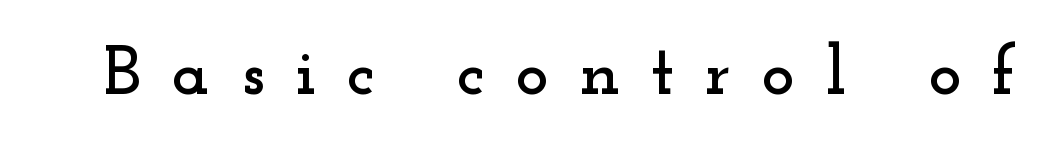
Q: Is the text italic (slanted)? A: No, it is upright.
Q: Is the typeface a serif or a sans-serif typeface? A: Serif.
Q: Is the text underlined? A: No.
Q: Is the spacing between letters normal or unusually wide? A: Unusually wide.
Q: Width (condensed, normal, or wide)? A: Wide.
Q: Stroke contrast? A: Low.
Q: x-height? A: Small.
Q: Monospaced? A: No.
